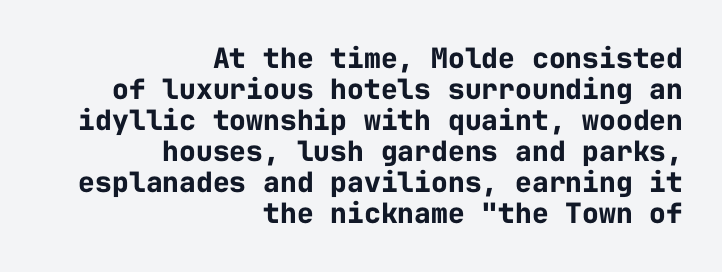
{"serif": "no", "italic": "no", "bold": "yes", "weight": "bold", "width": "normal", "stroke_contrast": "low", "x_height": "medium", "monospaced": "yes", "underline": "no", "align": "right", "line_spacing": "tight", "line_spacing_ratio": 1.11, "letter_spacing": "normal", "letter_spacing_em": 0.0, "glyph_px": 28}
